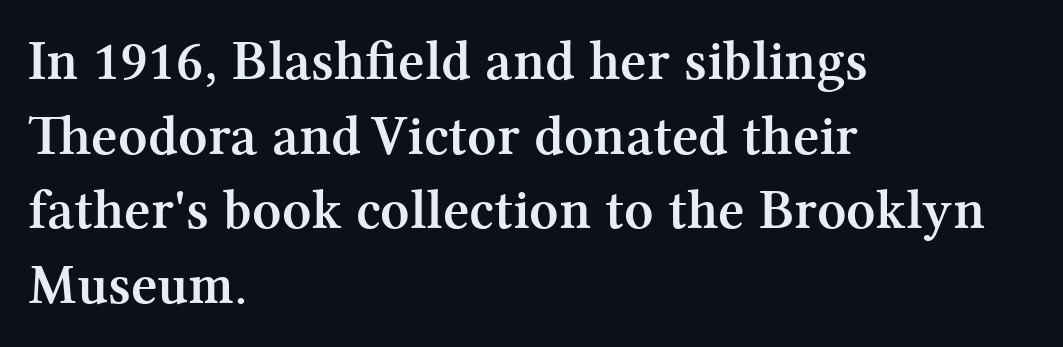
Q: Is the text bold? A: Yes.
Q: Is the text italic (slanted)? A: No, it is upright.
Q: Is the typeface a serif or a sans-serif typeface? A: Serif.
Q: Is the text underlined? A: No.
Q: How is the paragraph aligned? A: Left-aligned.
Q: Is the spacing between letters normal or unusually wide? A: Normal.
Q: Is the spacing between lines tight, normal or loose? A: Normal.
Q: Width (condensed, normal, or wide)? A: Normal.
Q: Stroke contrast? A: Medium.
Q: x-height? A: Medium.
Q: Monospaced? A: No.
